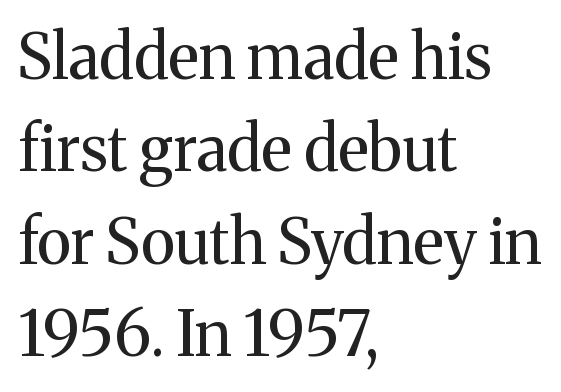
The image shows 62 px regular-weight serif type, upright; set left-aligned, normal line spacing (1.49x), normal letter spacing, not underlined; medium stroke contrast and a medium x-height.
